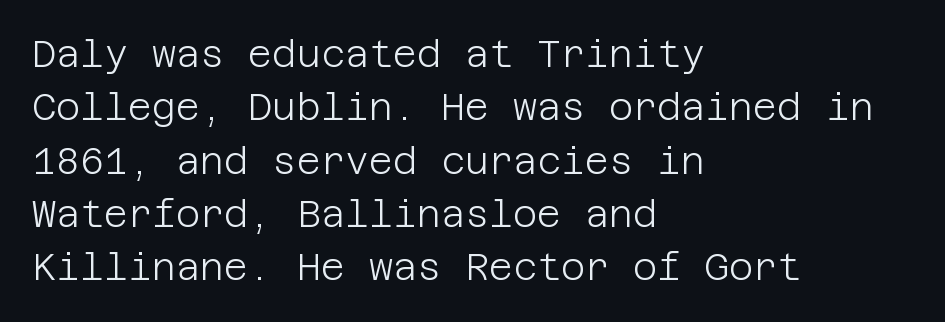
This sample is left-justified, so line endings fall wherever the words run out. Short note: letters normally spaced. Whoever set this chose a conventional vertical rhythm. Heaviness? Minimal to ordinary, like unemphasized prose.
